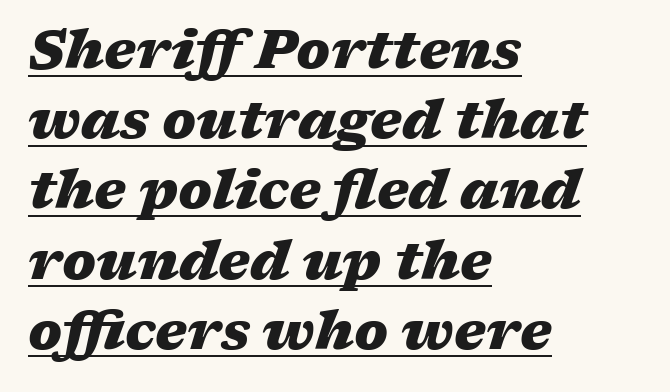
{"italic": "yes", "lean": "right", "slant_degrees": 17, "bold": "yes", "weight": "heavy", "width": "wide", "stroke_contrast": "medium", "x_height": "medium", "monospaced": "no", "underline": "yes", "align": "left", "line_spacing": "normal", "line_spacing_ratio": 1.3, "letter_spacing": "normal", "letter_spacing_em": 0.0, "glyph_px": 54}
